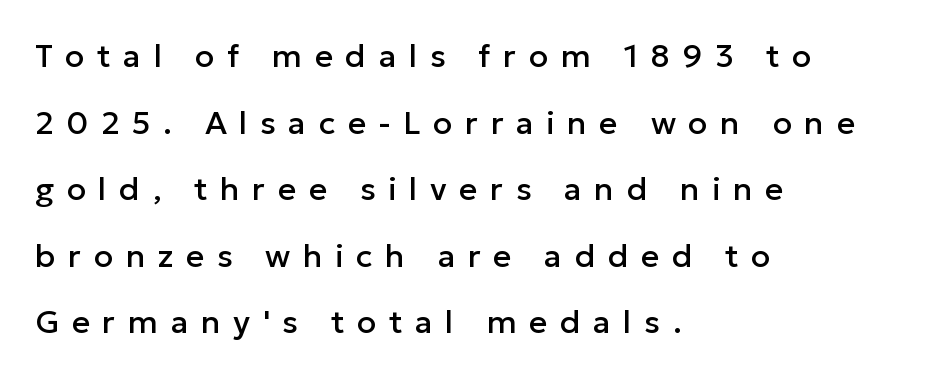
In terms of leading, this rendering errs on the spacious side. Posture: vertical. The space beneath each line is pristine and unruled. These lines are rendered in a variable-pitch font. The text block is weighted toward the left margin, trailing off unevenly rightward.
